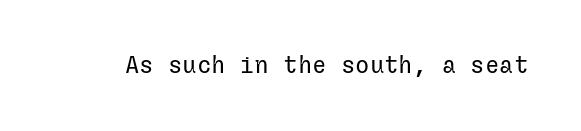
{"italic": "no", "bold": "no", "underline": "no", "letter_spacing": "normal", "letter_spacing_em": 0.0, "glyph_px": 24}
